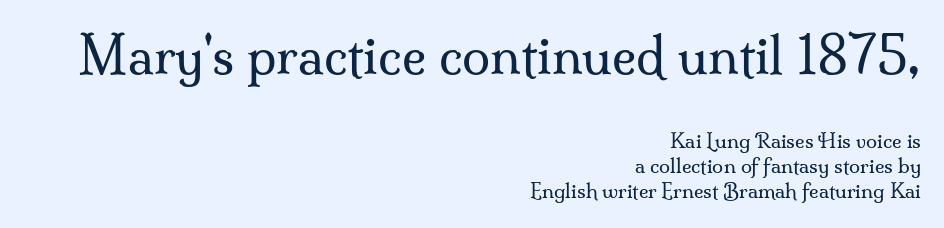
The image shows 51 px regular-weight serif type, upright; set right-aligned, normal line spacing (1.26x), normal letter spacing, not underlined; the first (top) block is 2.55x larger; medium stroke contrast and a small x-height.
